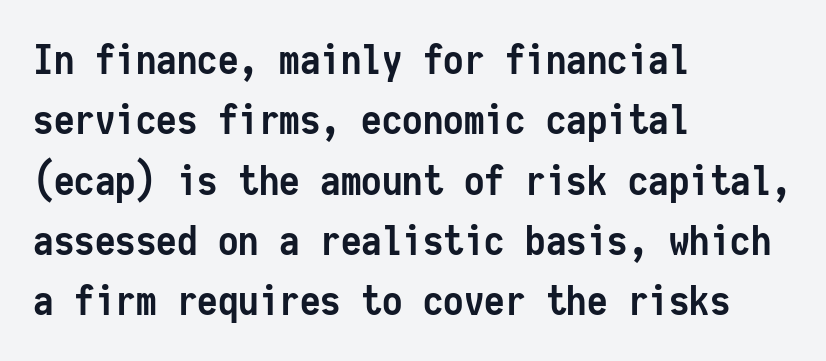
{"serif": "no", "italic": "no", "bold": "yes", "weight": "semibold", "width": "condensed", "stroke_contrast": "low", "x_height": "medium", "monospaced": "yes", "underline": "no", "align": "left", "line_spacing": "normal", "line_spacing_ratio": 1.47, "letter_spacing": "normal", "letter_spacing_em": 0.0, "glyph_px": 41}
